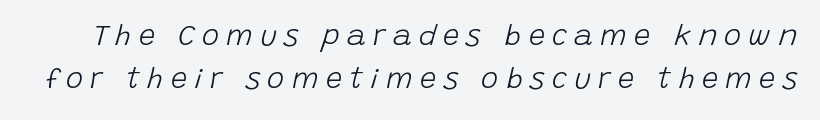
{"italic": "yes", "lean": "right", "slant_degrees": 15, "bold": "no", "weight": "light", "width": "normal", "stroke_contrast": "low", "x_height": "large", "monospaced": "no", "underline": "no", "line_spacing": "normal", "line_spacing_ratio": 1.5, "letter_spacing": "wide", "letter_spacing_em": 0.25, "glyph_px": 29}
